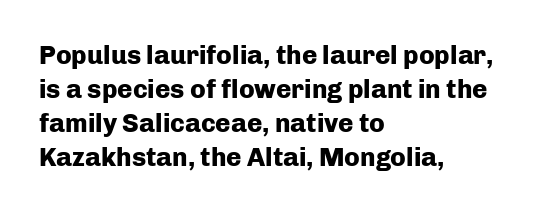
The image shows 26 px bold type, upright; set left-aligned, normal line spacing (1.31x), normal letter spacing, not underlined.
